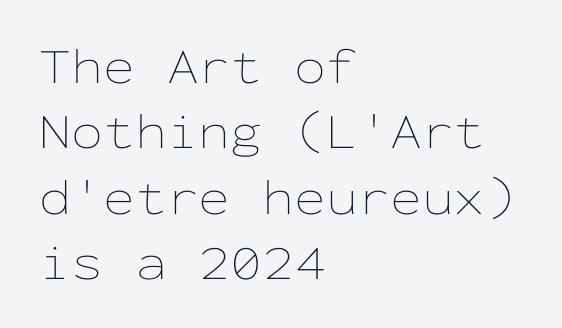
The image shows 51 px thin, wide type, upright, monospaced; set left-aligned, normal line spacing (1.28x), normal letter spacing, not underlined; low stroke contrast and a medium x-height.
